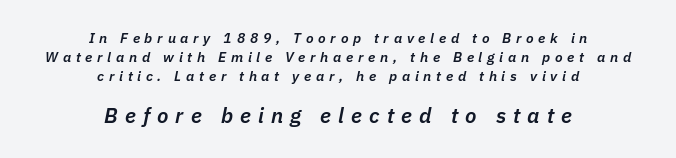
Q: Is the text bold? A: Semi-bold.
Q: Is the text italic (slanted)? A: Yes, it leans right by about 11 degrees.
Q: Is the text underlined? A: No.
Q: How is the paragraph aligned? A: Centered.
Q: Is the spacing between letters normal or unusually wide? A: Unusually wide.
Q: Is the spacing between lines tight, normal or loose? A: Normal.
Q: Which block of text is set in a larger size, the first (top) or the second (bottom)? A: The second (bottom) one.
